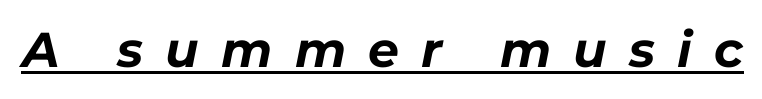
{"italic": "yes", "lean": "right", "slant_degrees": 11, "bold": "yes", "weight": "bold", "width": "normal", "stroke_contrast": "low", "x_height": "medium", "monospaced": "no", "underline": "yes", "letter_spacing": "wide", "letter_spacing_em": 0.45, "glyph_px": 49}
